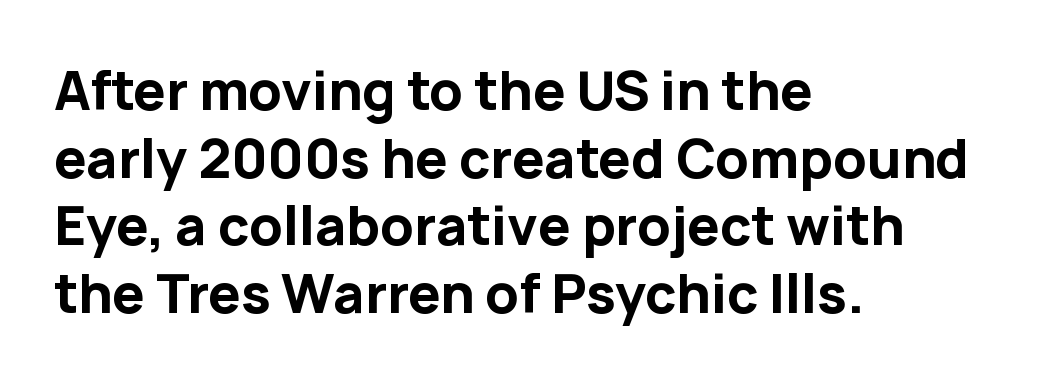
{"serif": "no", "italic": "no", "bold": "yes", "weight": "bold", "width": "normal", "stroke_contrast": "low", "x_height": "medium", "monospaced": "no", "underline": "no", "align": "left", "line_spacing": "normal", "line_spacing_ratio": 1.3, "letter_spacing": "normal", "letter_spacing_em": 0.0, "glyph_px": 52}
